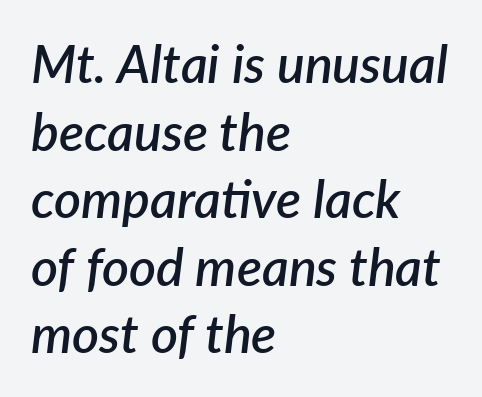
The image shows 52 px semibold type, italic (leaning right); set left-aligned, normal line spacing (1.3x), normal letter spacing, not underlined; low stroke contrast and a medium x-height.
